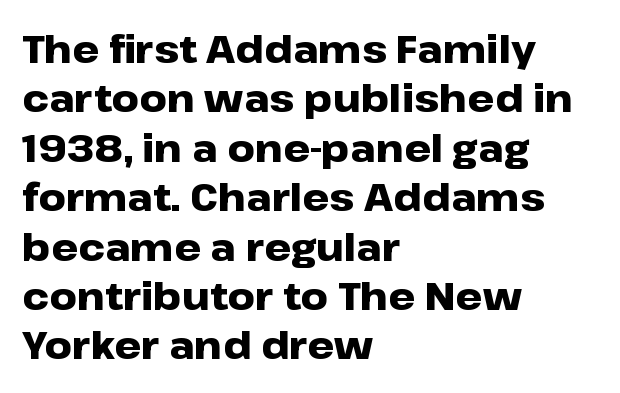
{"serif": "no", "italic": "no", "bold": "yes", "weight": "heavy", "width": "wide", "stroke_contrast": "low", "x_height": "medium", "monospaced": "no", "underline": "no", "align": "left", "line_spacing": "normal", "line_spacing_ratio": 1.3, "letter_spacing": "normal", "letter_spacing_em": 0.0, "glyph_px": 38}
